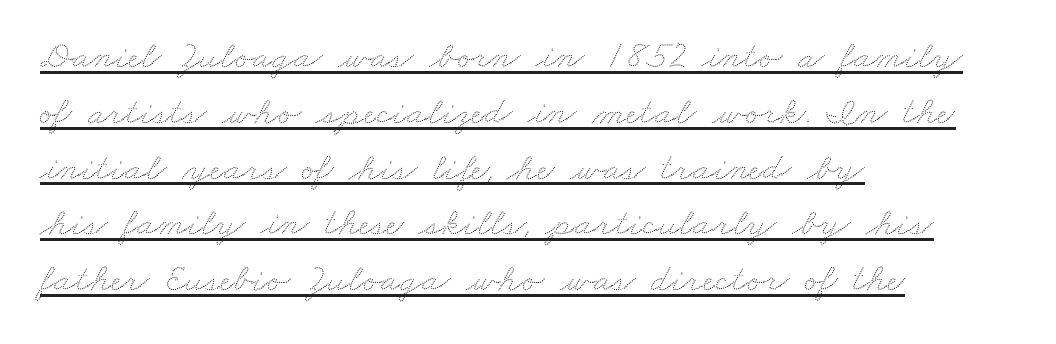
Q: Is the text underlined? A: Yes.
Q: How is the paragraph aligned? A: Left-aligned.
Q: Is the spacing between letters normal or unusually wide? A: Normal.
Q: Is the spacing between lines tight, normal or loose? A: Normal.
Q: Width (condensed, normal, or wide)? A: Wide.
Q: Stroke contrast? A: Low.
Q: x-height? A: Small.
Q: Monospaced? A: No.
